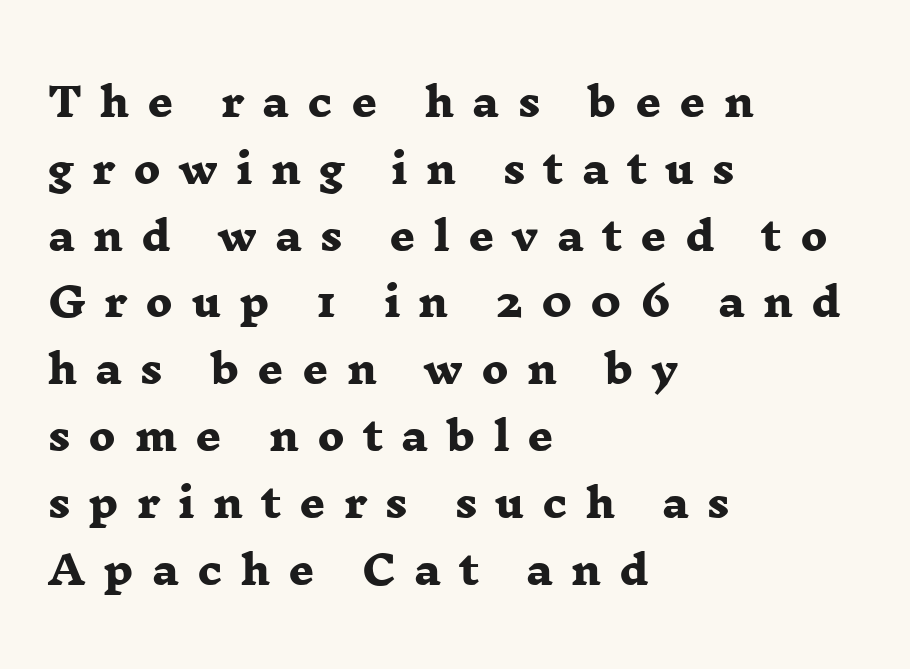
Notice how thick the strokes are: this is what a full bold looks like. You could only call the tracking loose — the letters float apart. Examine the stroke ends and you'll spot serifs. These lines stack with their left ends in a neat column. The glyphs are unaccompanied by any horizontal stroke below them. Spacing verdict: proportional, widths tailored to each character.
